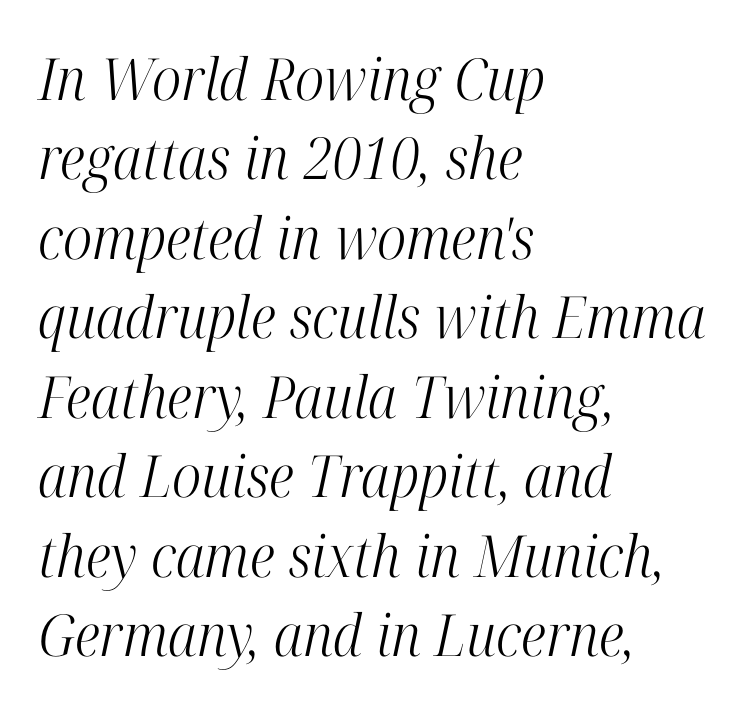
The image shows 58 px light, condensed serif type, italic (leaning right); set left-aligned, normal line spacing (1.37x), normal letter spacing, not underlined; high stroke contrast and a medium x-height.
